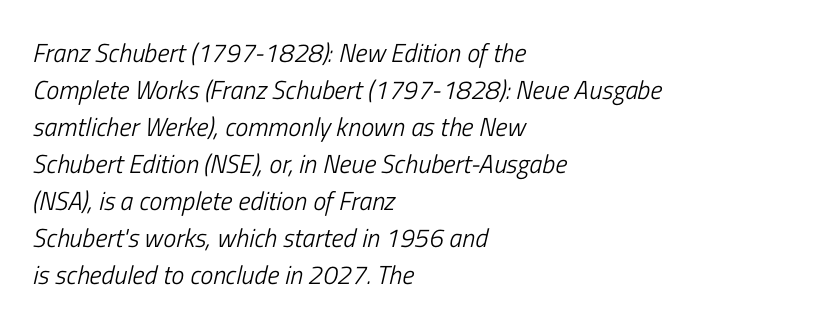
The passage shown is not bold in any degree. Short and long lines alike share a common starting point at left. This sample keeps an unexceptional amount of space between lines. You could call the tracking neutral — neither tight nor loose. Style check: oblique. Any mark beneath the type? The region is blank.
